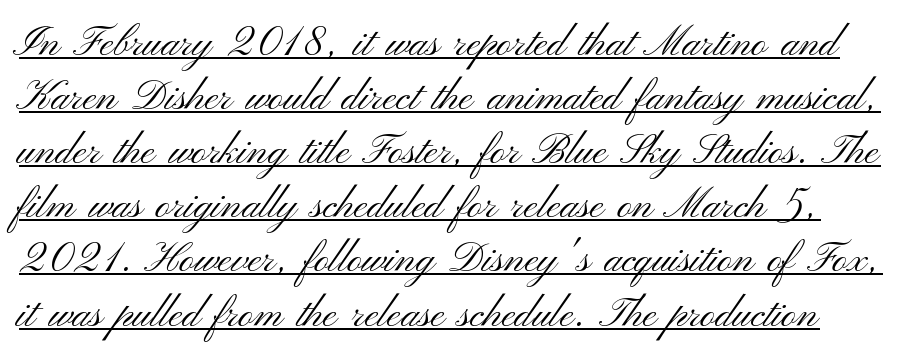
{"serif": "no", "bold": "no", "weight": "light", "width": "wide", "stroke_contrast": "medium", "x_height": "small", "monospaced": "no", "underline": "yes", "line_spacing": "normal", "line_spacing_ratio": 1.32, "letter_spacing": "normal", "letter_spacing_em": 0.0, "glyph_px": 41}
